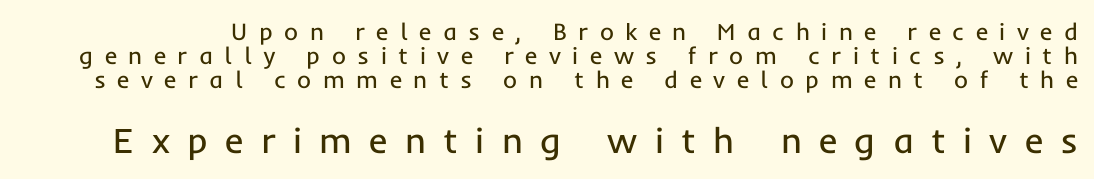
Q: Is the text bold? A: No.
Q: Is the text italic (slanted)? A: No, it is upright.
Q: Is the typeface a serif or a sans-serif typeface? A: Sans-serif.
Q: Is the text underlined? A: No.
Q: Is the spacing between letters normal or unusually wide? A: Unusually wide.
Q: Is the spacing between lines tight, normal or loose? A: Tight.
Q: Which block of text is set in a larger size, the first (top) or the second (bottom)? A: The second (bottom) one.
Q: Width (condensed, normal, or wide)? A: Normal.
Q: Stroke contrast? A: Low.
Q: x-height? A: Medium.
Q: Monospaced? A: No.
